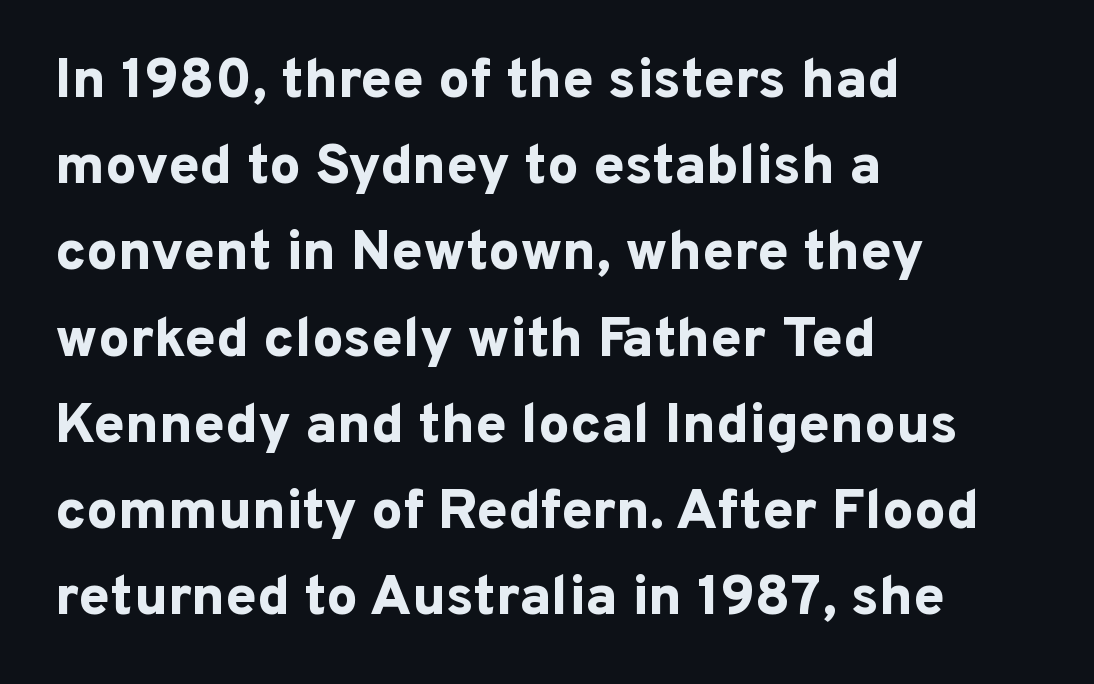
{"serif": "no", "italic": "no", "bold": "yes", "weight": "bold", "width": "normal", "stroke_contrast": "low", "x_height": "medium", "monospaced": "no", "underline": "no", "align": "left", "line_spacing": "normal", "line_spacing_ratio": 1.54, "letter_spacing": "normal", "letter_spacing_em": 0.0, "glyph_px": 56}
